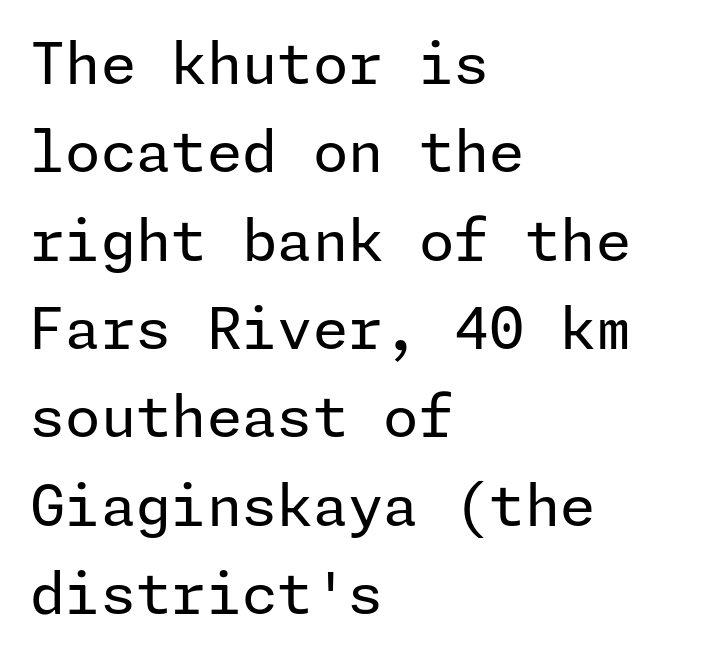
The passage is arranged the way most books set body copy — flush left. Posture: upright roman. Grotesque or geometric, the face here clearly has no serifs. Regular leading. Each row of text sits above clean, open space.
